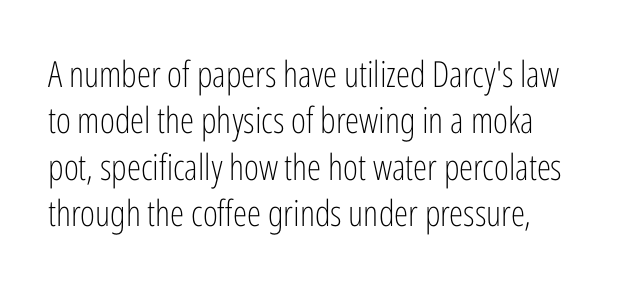
Q: Is the text bold? A: No.
Q: Is the text italic (slanted)? A: No, it is upright.
Q: Is the typeface a serif or a sans-serif typeface? A: Sans-serif.
Q: Is the text underlined? A: No.
Q: Is the spacing between letters normal or unusually wide? A: Normal.
Q: Is the spacing between lines tight, normal or loose? A: Normal.
Q: Width (condensed, normal, or wide)? A: Condensed.
Q: Stroke contrast? A: Low.
Q: x-height? A: Medium.
Q: Monospaced? A: No.
